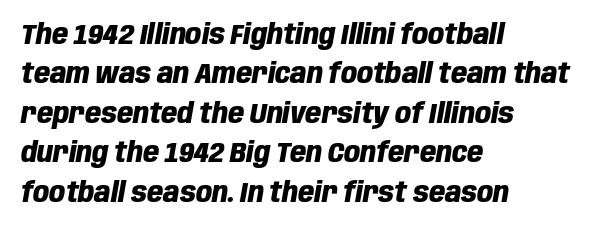
The image shows 28 px heavy, condensed type, italic (leaning right); set left-aligned, normal line spacing (1.41x), normal letter spacing, not underlined; low stroke contrast and a large x-height.
